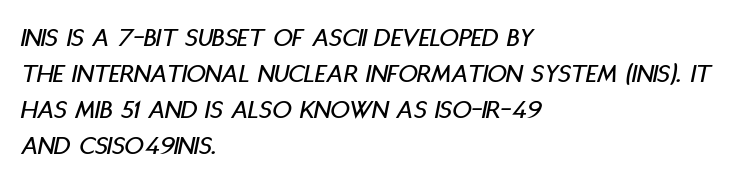
{"italic": "yes", "lean": "right", "slant_degrees": 11, "underline": "no", "align": "left", "line_spacing": "normal", "line_spacing_ratio": 1.33, "letter_spacing": "normal", "letter_spacing_em": 0.0, "glyph_px": 27}
